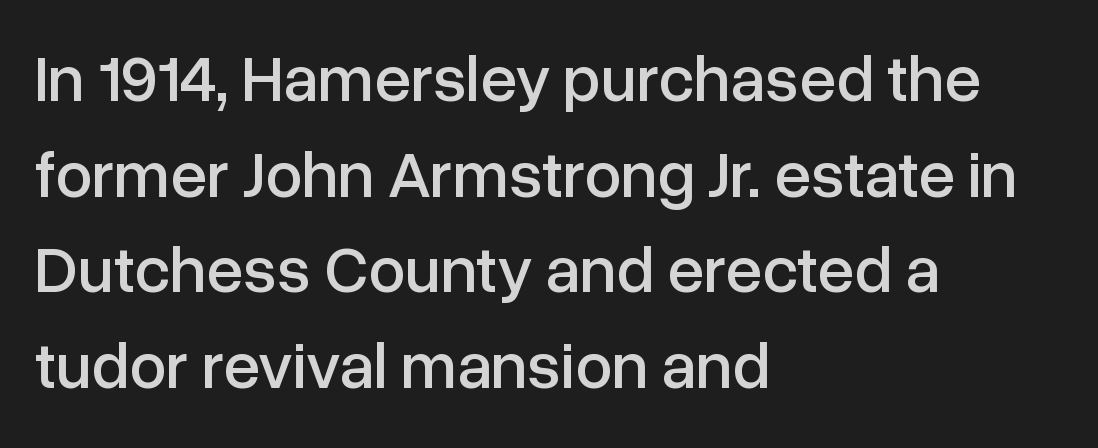
The image shows 66 px sans-serif type, upright; set left-aligned, normal line spacing (1.45x), normal letter spacing, not underlined; low stroke contrast and a medium x-height.
